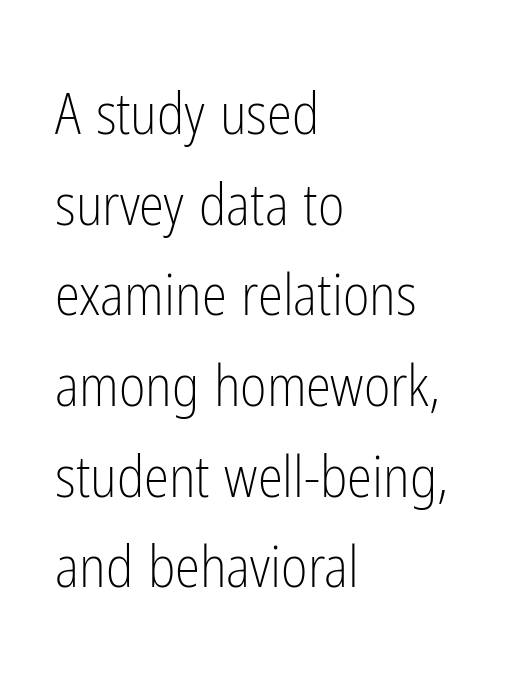
{"serif": "no", "italic": "no", "bold": "no", "weight": "light", "width": "condensed", "stroke_contrast": "low", "x_height": "medium", "monospaced": "no", "underline": "no", "align": "left", "line_spacing": "normal", "line_spacing_ratio": 1.59, "letter_spacing": "normal", "letter_spacing_em": 0.0, "glyph_px": 57}
